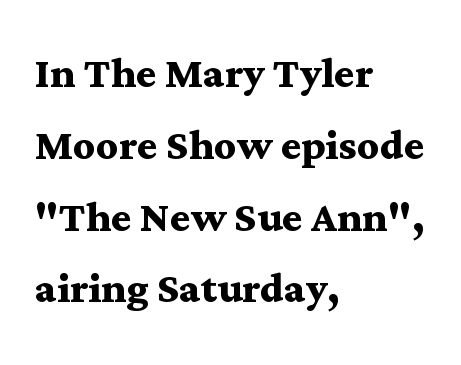
{"serif": "yes", "italic": "no", "bold": "yes", "weight": "semibold", "width": "wide", "stroke_contrast": "medium", "x_height": "medium", "monospaced": "no", "underline": "no", "align": "left", "line_spacing": "normal", "line_spacing_ratio": 1.33, "letter_spacing": "normal", "letter_spacing_em": 0.0, "glyph_px": 54}
